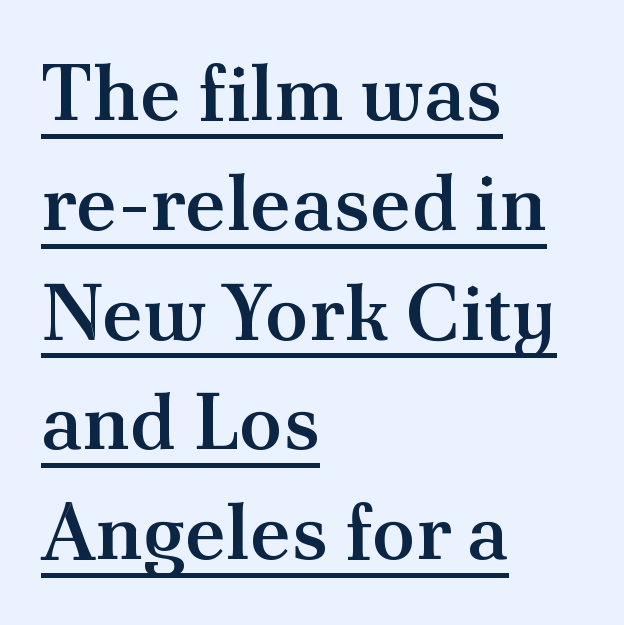
The image shows 79 px semibold serif type, upright; set left-aligned, normal line spacing (1.39x), normal letter spacing, underlined; medium stroke contrast and a small x-height.
